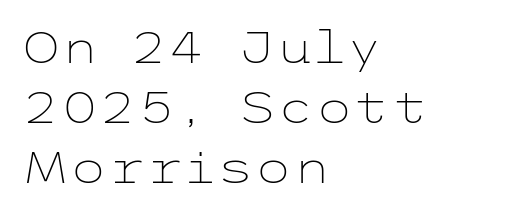
{"serif": "no", "italic": "no", "bold": "no", "weight": "light", "width": "wide", "stroke_contrast": "low", "x_height": "medium", "underline": "no", "align": "left", "line_spacing": "normal", "line_spacing_ratio": 1.36, "letter_spacing": "normal", "letter_spacing_em": 0.0, "glyph_px": 44}
